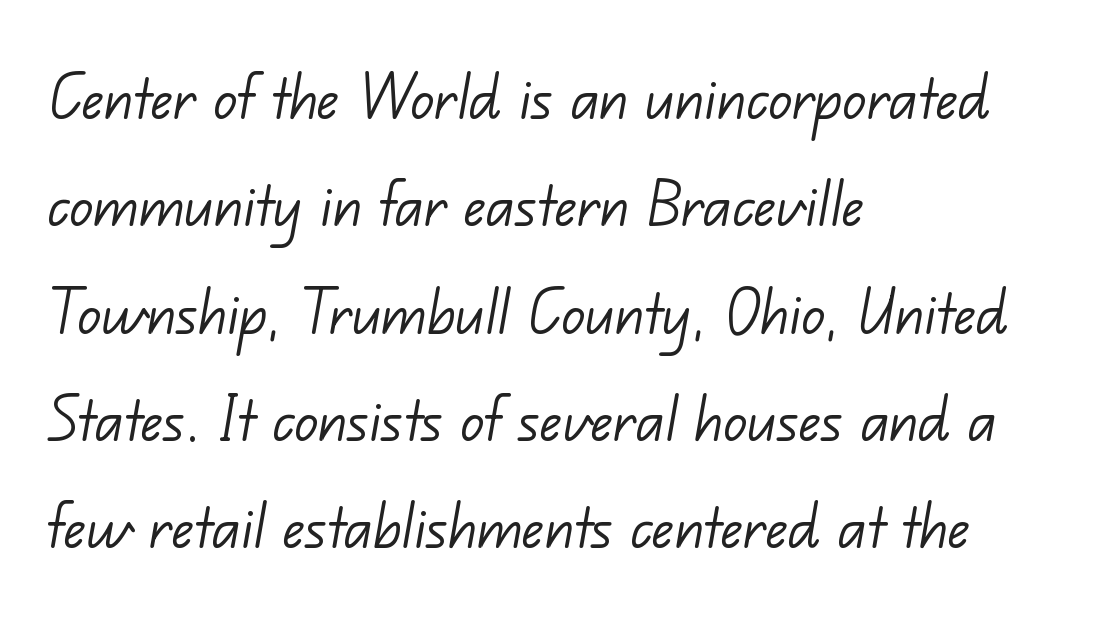
The image shows 73 px light sans-serif type; set left-aligned, normal line spacing (1.47x), normal letter spacing, not underlined; low stroke contrast and a small x-height.
